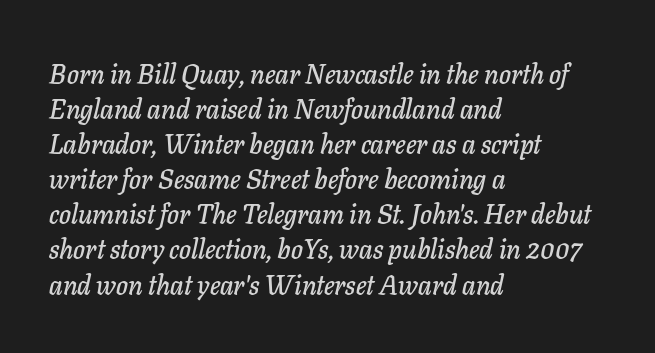
Evenly set lines give the paragraph a standard silhouette. When letters slant like this, we call the style italic. The compositor pushed each line to the left boundary. The face used here is rendered with its standard letterfit.
